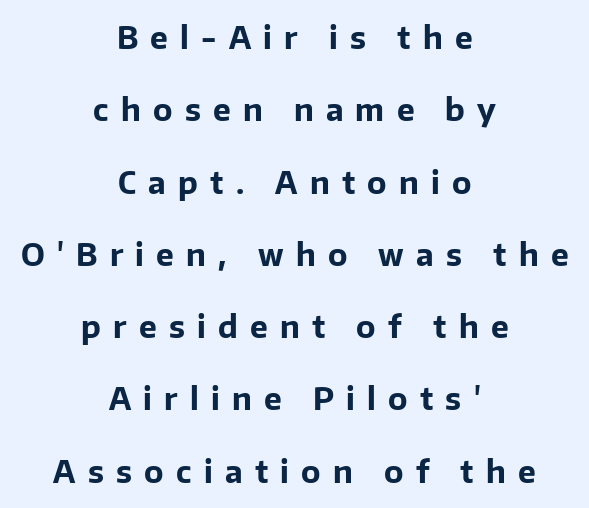
Each letter keeps its own natural width here, so spacing adapts to shape. Typographically, this falls in the sans-serif category. One-word summary of the alignment: center. The passage shown is not underscored anywhere. Strong, thick strokes mark this as bold type. Someone cranked the tracking dial way up on this one.
